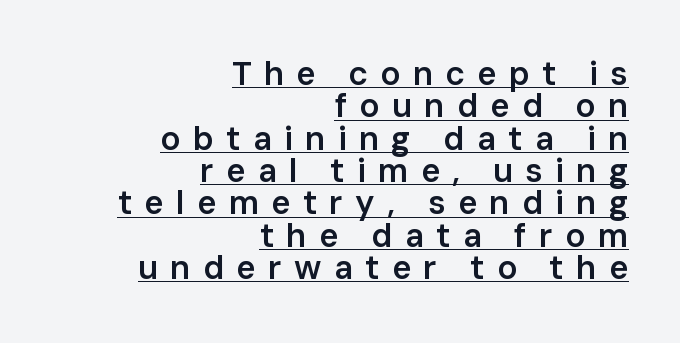
The image shows 33 px semibold sans-serif type, upright; set right-aligned, tight line spacing (0.98x), unusually wide letter spacing (+0.37 em), underlined; low stroke contrast and a medium x-height.
